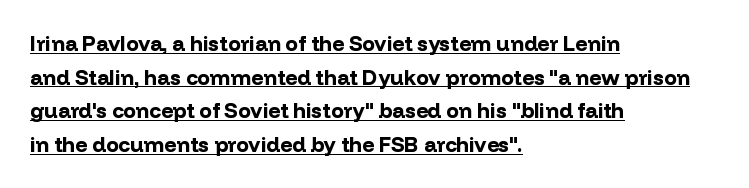
Q: Is the text bold? A: Yes.
Q: Is the text italic (slanted)? A: No, it is upright.
Q: Is the text underlined? A: Yes.
Q: How is the paragraph aligned? A: Left-aligned.
Q: Is the spacing between letters normal or unusually wide? A: Normal.
Q: Is the spacing between lines tight, normal or loose? A: Normal.
